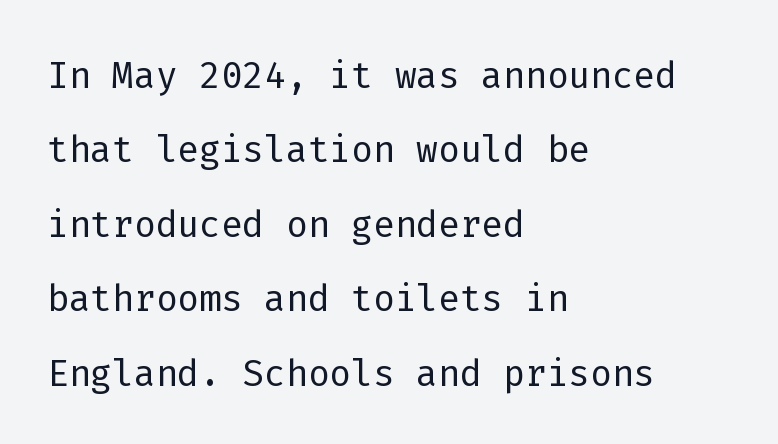
The image shows 51 px light sans-serif type, upright, monospaced; set left-aligned, normal line spacing (1.46x), normal letter spacing, not underlined; low stroke contrast and a medium x-height.
